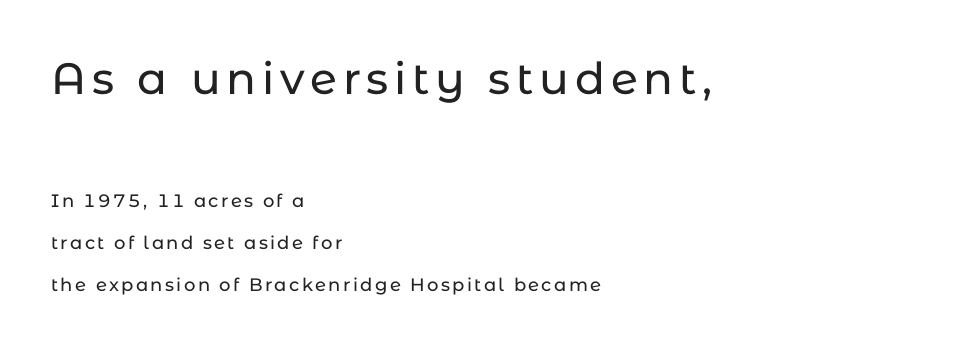
The image shows 44 px sans-serif type, upright; set left-aligned, loose line spacing (2.34x), not underlined; the first (top) block is 2.44x larger; low stroke contrast and a medium x-height.
